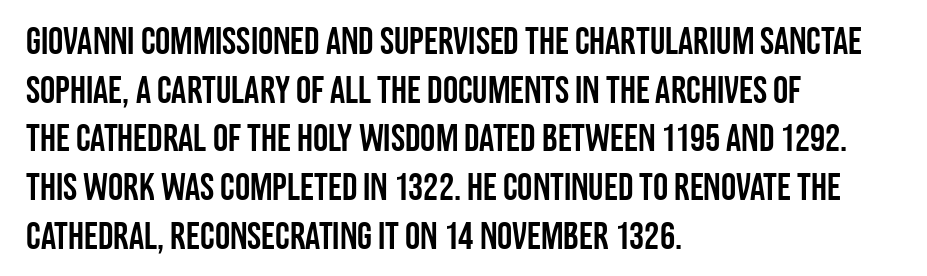
Q: Is the text italic (slanted)? A: No, it is upright.
Q: Is the typeface a serif or a sans-serif typeface? A: Sans-serif.
Q: Is the text underlined? A: No.
Q: How is the paragraph aligned? A: Left-aligned.
Q: Is the spacing between letters normal or unusually wide? A: Normal.
Q: Is the spacing between lines tight, normal or loose? A: Normal.
Q: Width (condensed, normal, or wide)? A: Condensed.
Q: Stroke contrast? A: Low.
Q: x-height? A: Large.
Q: Monospaced? A: No.
